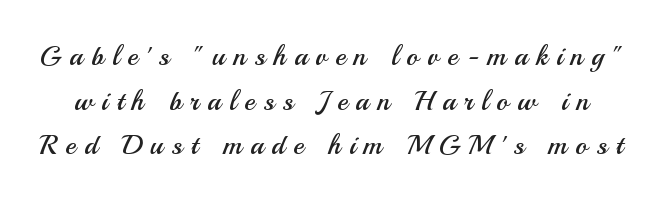
Q: Is the text bold? A: No.
Q: Is the text italic (slanted)? A: Yes.
Q: Is the typeface a serif or a sans-serif typeface? A: Sans-serif.
Q: Is the text underlined? A: No.
Q: Is the spacing between letters normal or unusually wide? A: Unusually wide.
Q: Is the spacing between lines tight, normal or loose? A: Normal.
Q: Width (condensed, normal, or wide)? A: Normal.
Q: Stroke contrast? A: Medium.
Q: x-height? A: Small.
Q: Monospaced? A: No.
